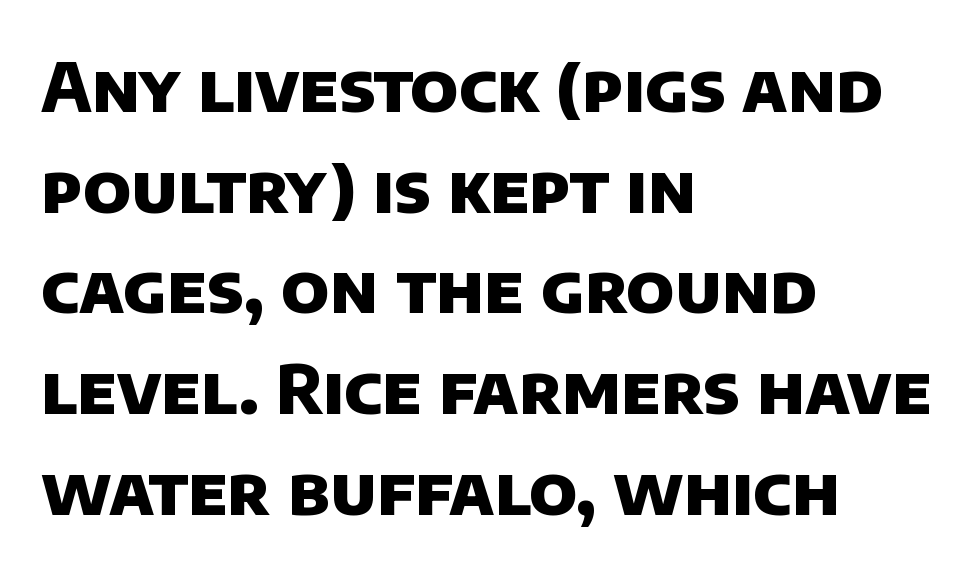
How would I describe the line gaps? Plain and ordinary. A student would call this left alignment; a typographer would say flush left, rag right. A dark, heavy texture on the line: the type is bold. These lines keep a tight, regular rhythm from letter to letter.
